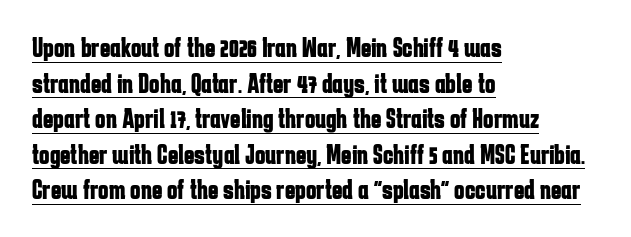
Caption: bold face, heavy strokes. Proportional: the letters do not fall into vertical columns. Does the leading feel generous? No, just average. A typographer would call this underscored text. Ascenders rise straight up at ninety degrees.
